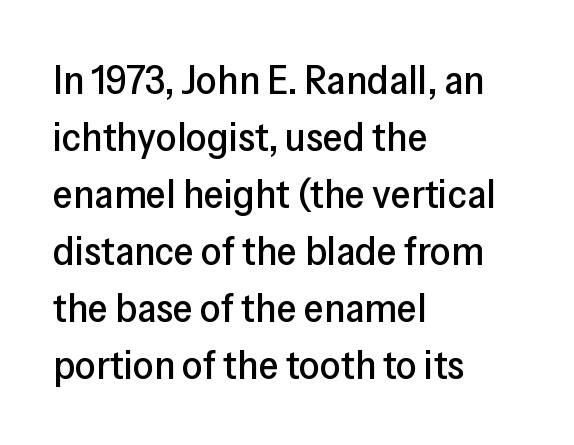
The space directly below the letters is spotless. Tracking here is standard; glyphs follow each other at the usual distance. Style check: upright. The text was rendered using a sans face with plain stroke endings. The face used here is proportionally spaced, like ordinary book or web type.
